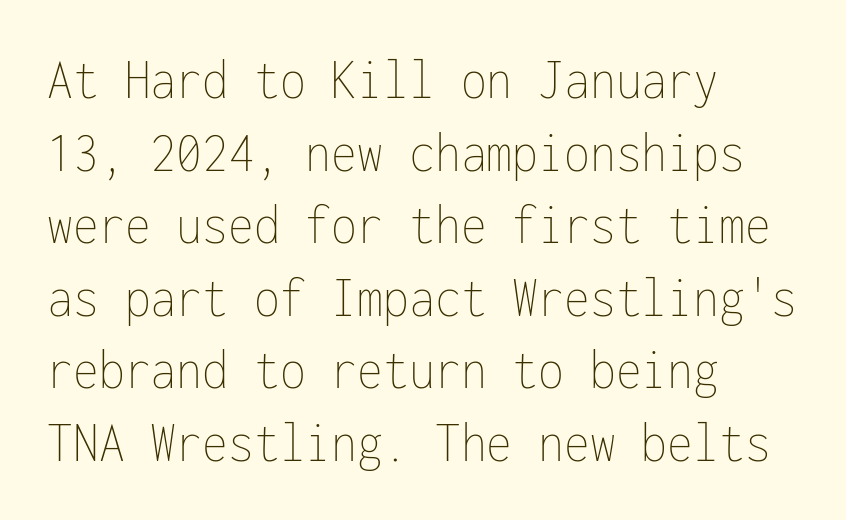
The horizontal fit of the characters is conventional and even. Rule under the text: the space is simply empty. The typesetter chose a ragged-right arrangement here. Vertical stems look standard width or narrower in stroke. Do the characters align in a grid? Yes, the font is monospaced.
